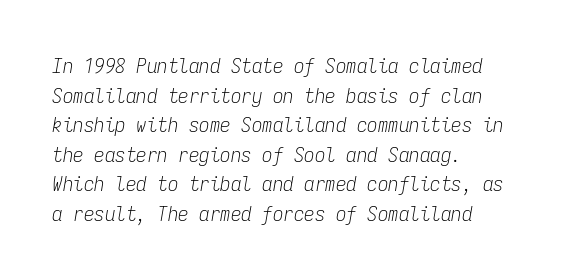
This rendering leaves character spacing at its baseline value. The rows are spaced the way most documents space them. Is the type heavy? It reads as light-to-regular instead. The passage is arranged the way most books set body copy — flush left. The axis of the letterforms is tilted away from vertical.
